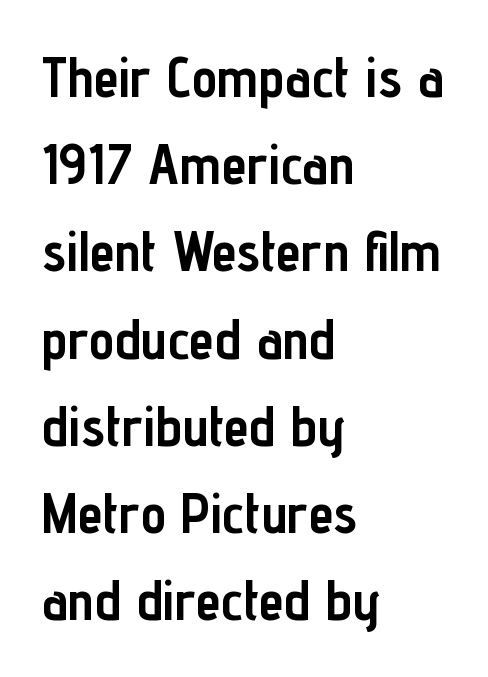
{"serif": "no", "italic": "no", "bold": "yes", "weight": "semibold", "width": "condensed", "stroke_contrast": "low", "x_height": "medium", "monospaced": "no", "underline": "no", "align": "left", "line_spacing": "normal", "line_spacing_ratio": 1.53, "letter_spacing": "normal", "letter_spacing_em": 0.0, "glyph_px": 57}
